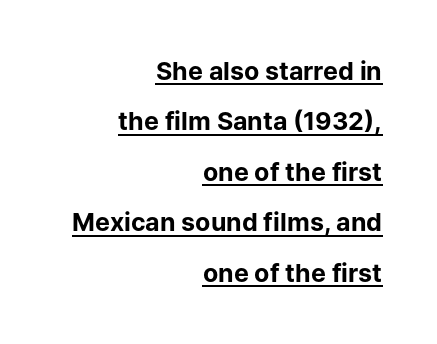
Q: Is the text bold? A: Yes.
Q: Is the text italic (slanted)? A: No, it is upright.
Q: Is the text underlined? A: Yes.
Q: How is the paragraph aligned? A: Right-aligned.
Q: Is the spacing between letters normal or unusually wide? A: Normal.
Q: Is the spacing between lines tight, normal or loose? A: Loose.
